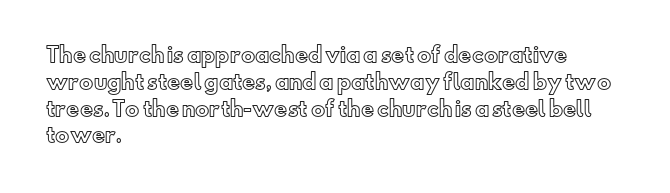
{"italic": "no", "underline": "no", "align": "left", "line_spacing": "normal", "line_spacing_ratio": 1.34, "letter_spacing": "normal", "letter_spacing_em": 0.0, "glyph_px": 20}
